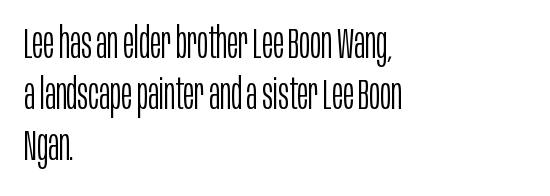
Q: Is the text bold? A: No.
Q: Is the text italic (slanted)? A: No, it is upright.
Q: Is the typeface a serif or a sans-serif typeface? A: Sans-serif.
Q: Is the text underlined? A: No.
Q: How is the paragraph aligned? A: Left-aligned.
Q: Is the spacing between letters normal or unusually wide? A: Normal.
Q: Width (condensed, normal, or wide)? A: Condensed.
Q: Stroke contrast? A: Low.
Q: x-height? A: Large.
Q: Monospaced? A: No.
